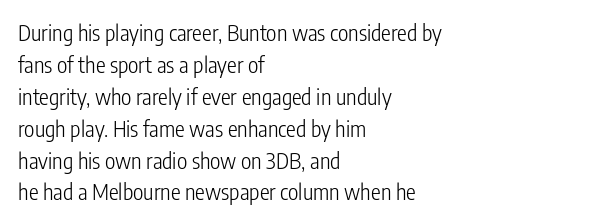
Q: Is the text bold? A: No.
Q: Is the text italic (slanted)? A: No, it is upright.
Q: Is the text underlined? A: No.
Q: How is the paragraph aligned? A: Left-aligned.
Q: Is the spacing between letters normal or unusually wide? A: Normal.
Q: Is the spacing between lines tight, normal or loose? A: Normal.
